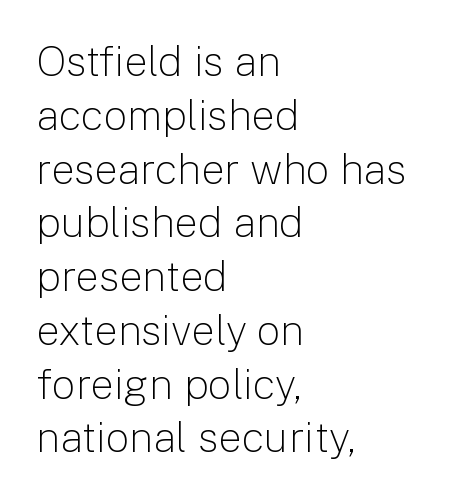
Q: Is the text bold? A: No.
Q: Is the text italic (slanted)? A: No, it is upright.
Q: Is the typeface a serif or a sans-serif typeface? A: Sans-serif.
Q: Is the text underlined? A: No.
Q: How is the paragraph aligned? A: Left-aligned.
Q: Is the spacing between letters normal or unusually wide? A: Normal.
Q: Is the spacing between lines tight, normal or loose? A: Normal.
Q: Width (condensed, normal, or wide)? A: Normal.
Q: Stroke contrast? A: Low.
Q: x-height? A: Medium.
Q: Monospaced? A: No.
